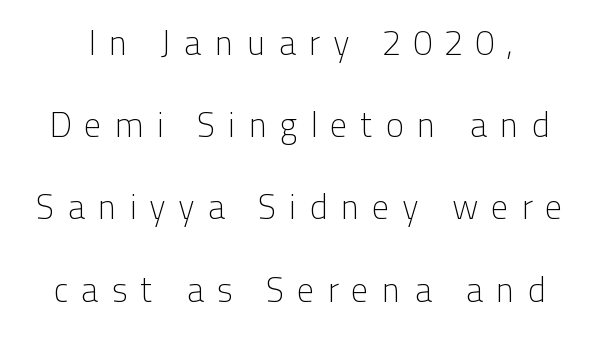
Q: Is the text bold? A: No.
Q: Is the text italic (slanted)? A: No, it is upright.
Q: Is the typeface a serif or a sans-serif typeface? A: Sans-serif.
Q: Is the text underlined? A: No.
Q: Is the spacing between letters normal or unusually wide? A: Unusually wide.
Q: Is the spacing between lines tight, normal or loose? A: Loose.
Q: Width (condensed, normal, or wide)? A: Normal.
Q: Stroke contrast? A: Low.
Q: x-height? A: Medium.
Q: Monospaced? A: No.
